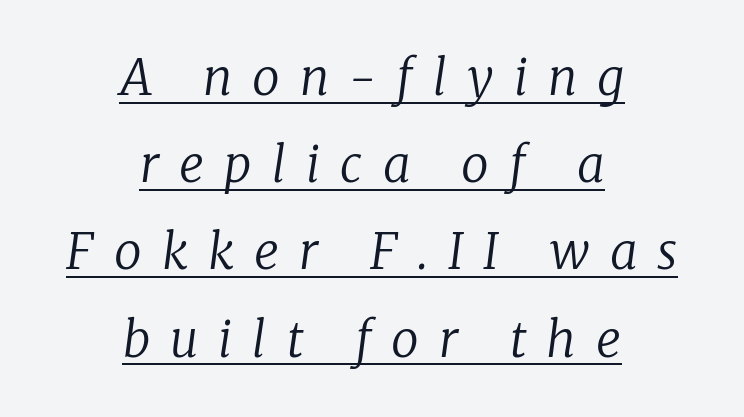
The image shows 49 px regular-weight serif type, italic (leaning right); set centered, line spacing 1.78x, unusually wide letter spacing (+0.41 em), underlined; low stroke contrast and a medium x-height.
